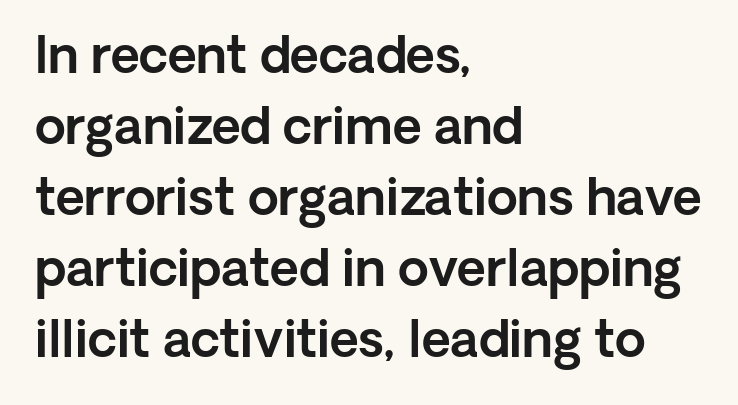
The image shows 50 px sans-serif type, upright; set left-aligned, normal line spacing (1.42x), normal letter spacing, not underlined; a medium x-height.
